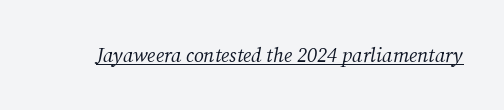
{"italic": "yes", "lean": "right", "slant_degrees": 12, "bold": "no", "underline": "yes", "letter_spacing": "normal", "letter_spacing_em": 0.0, "glyph_px": 20}
